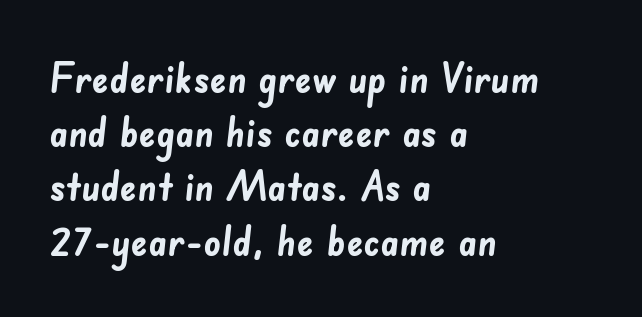
If you drew a ruler down the left edge, every line would touch it. This sample has the flowing, uneven cadence of proportional lettering. Note: no serifs on the glyphs. A typesetter would call this leading conventional body-copy spacing.
